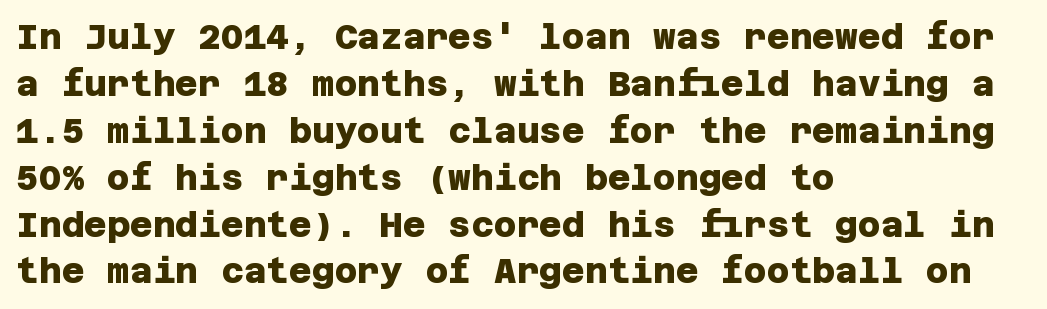
The image shows 35 px heavy sans-serif type; set left-aligned, normal line spacing (1.34x), normal letter spacing, not underlined; low stroke contrast and a large x-height.
